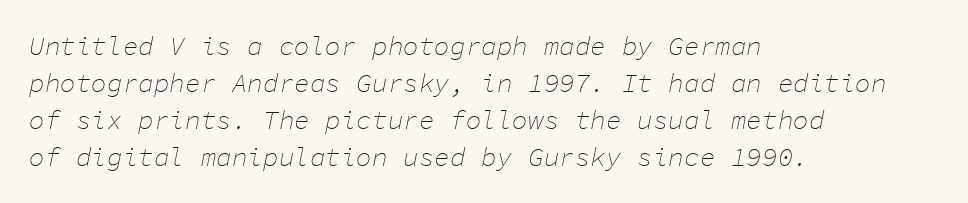
The axis of the letterforms is tilted away from vertical. Rows of type keep a routine distance in the vertical direction. Every row of glyphs begins at an identical x-position on the left. Counters stay open thanks to moderate or lighter strokes. The strip under each line holds only bare page.
